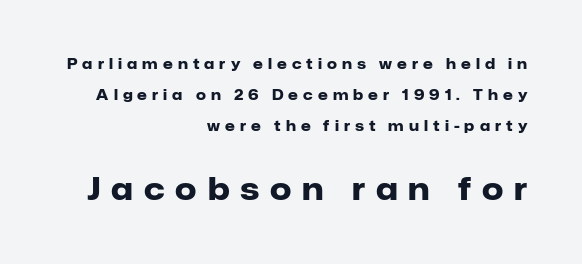
Q: Is the text bold? A: Yes.
Q: Is the text italic (slanted)? A: No, it is upright.
Q: Is the typeface a serif or a sans-serif typeface? A: Sans-serif.
Q: Is the text underlined? A: No.
Q: How is the paragraph aligned? A: Right-aligned.
Q: Is the spacing between letters normal or unusually wide? A: Unusually wide.
Q: Is the spacing between lines tight, normal or loose? A: Loose.
Q: Which block of text is set in a larger size, the first (top) or the second (bottom)? A: The second (bottom) one.
Q: Width (condensed, normal, or wide)? A: Normal.
Q: Stroke contrast? A: Low.
Q: x-height? A: Medium.
Q: Monospaced? A: No.
